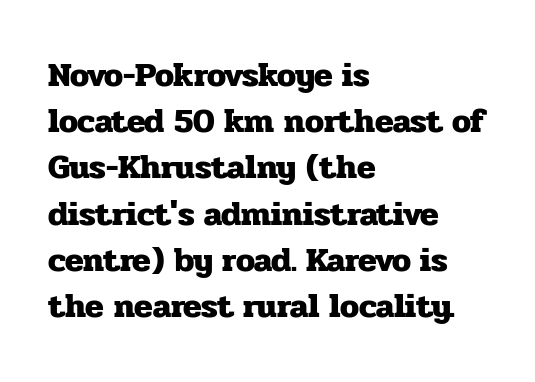
The image shows 34 px heavy serif type, upright; set left-aligned, normal line spacing (1.36x), normal letter spacing, not underlined; low stroke contrast and a medium x-height.
